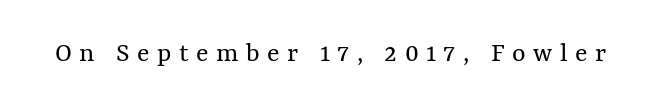
The image shows 29 px regular-weight type, upright; set unusually wide letter spacing (+0.26 em), not underlined; medium stroke contrast and a medium x-height.
